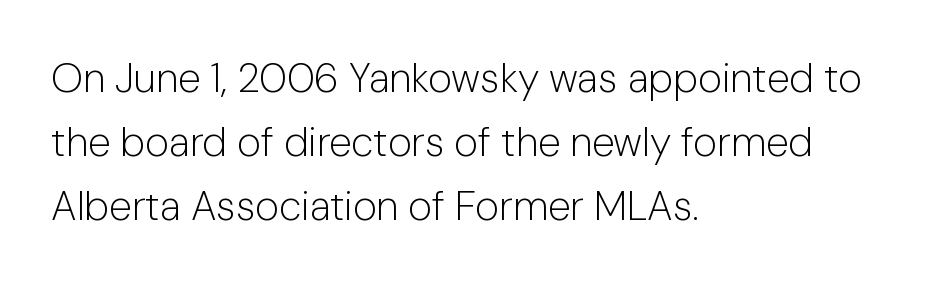
The cut favours lightness, reaching ordinary text weight at its darkest. The rendering keeps characters at their native spacing. The rag falls on the right side of this text block. The specimen omits any rule beneath the text block's lines. The rendering shows plain stroke endings on the letterforms — a sans-serif design.
